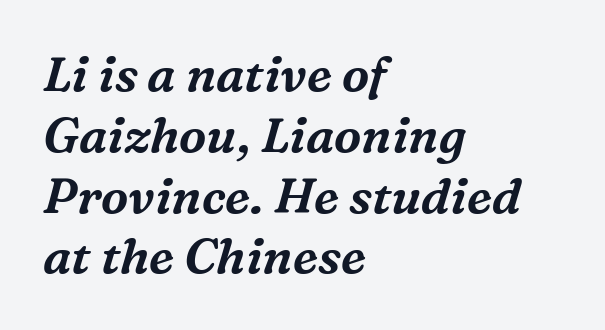
The image shows 49 px serif type, italic (leaning right); set left-aligned, line spacing 1.24x, normal letter spacing, not underlined; medium stroke contrast and a medium x-height.
